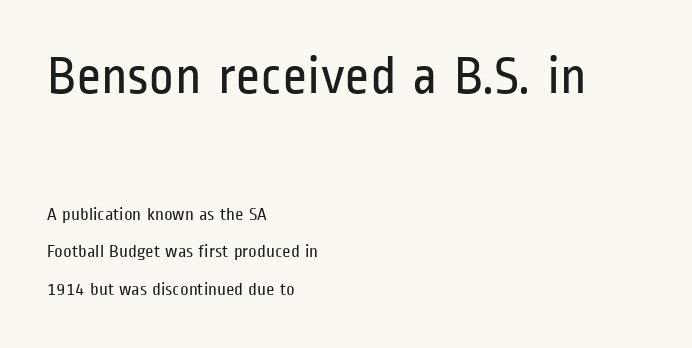
The strip under each line holds only bare page. Rendered with straight, roman letterforms. Left-aligned paragraph, ragged on the right. A great deal of white space separates one row of letters from the next. Summary of weight: not heavy and not bold.
